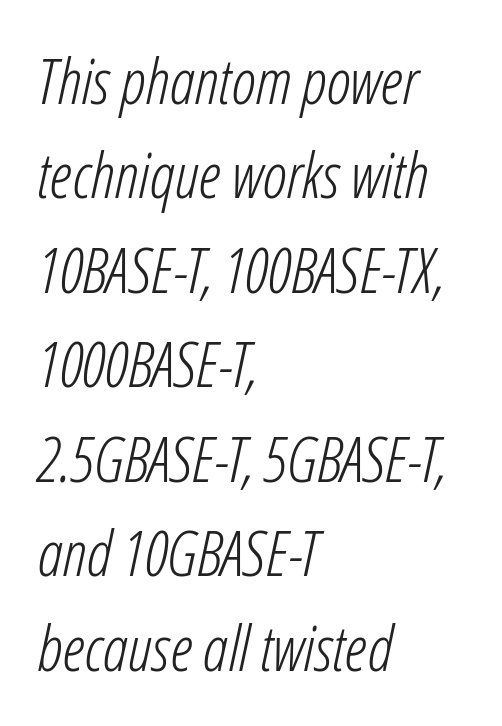
{"italic": "yes", "lean": "right", "slant_degrees": 12, "bold": "no", "weight": "light", "width": "condensed", "stroke_contrast": "low", "x_height": "medium", "monospaced": "no", "underline": "no", "align": "left", "line_spacing": "normal", "line_spacing_ratio": 1.5, "letter_spacing": "normal", "letter_spacing_em": 0.0, "glyph_px": 63}
